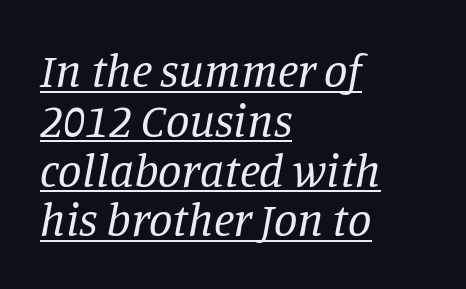
Q: Is the text bold? A: No.
Q: Is the text italic (slanted)? A: Yes, it leans right by about 11 degrees.
Q: Is the typeface a serif or a sans-serif typeface? A: Serif.
Q: Is the text underlined? A: Yes.
Q: How is the paragraph aligned? A: Left-aligned.
Q: Is the spacing between letters normal or unusually wide? A: Normal.
Q: Is the spacing between lines tight, normal or loose? A: Tight.
Q: Width (condensed, normal, or wide)? A: Normal.
Q: Stroke contrast? A: Low.
Q: x-height? A: Large.
Q: Monospaced? A: No.
